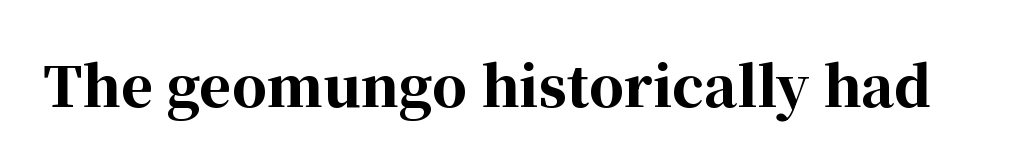
Strong, thick strokes mark this as bold type. The type is set solid horizontally, with unmodified tracking. Regarding serifs, this sample has them. Proportional: the letters do not fall into vertical columns. The typography opts for an upright posture over an oblique one. Honestly, there is no underline to notice here at all.
